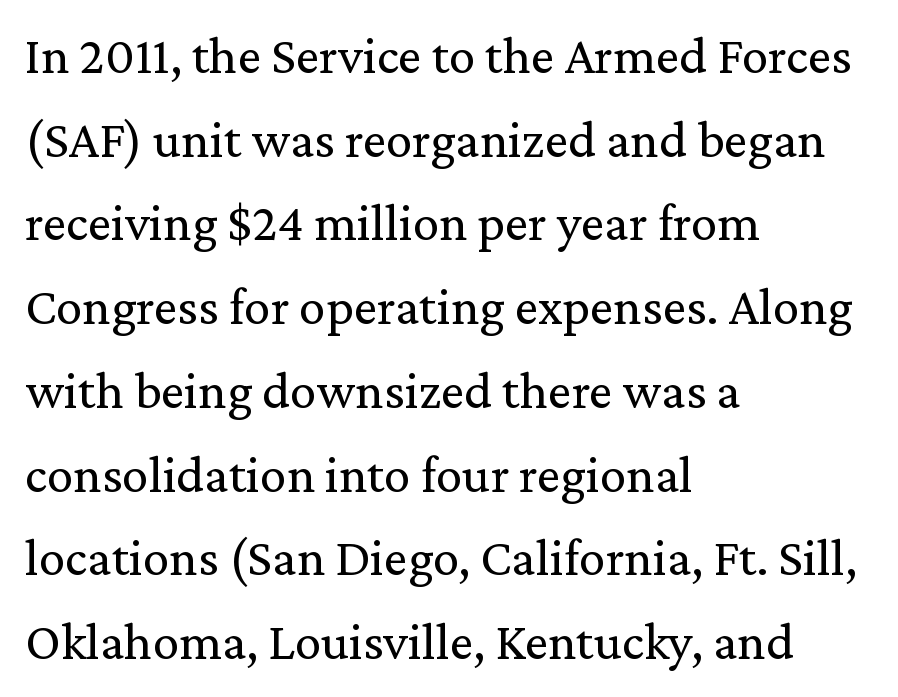
Bare-footed words on every line. Do the characters align in a grid? No, the font is proportional. Does the lettering tilt? It doesn't — this is upright. Weight class: somewhere from thin through regular. Successive baselines arrive at the customary interval.
